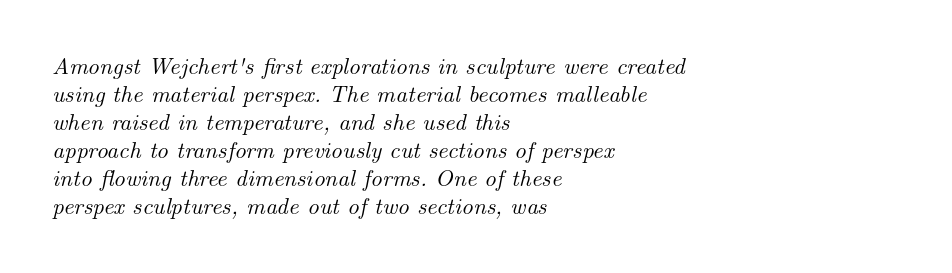
Q: Is the text italic (slanted)? A: Yes, it leans right by about 14 degrees.
Q: Is the text underlined? A: No.
Q: How is the paragraph aligned? A: Left-aligned.
Q: Is the spacing between letters normal or unusually wide? A: Normal.
